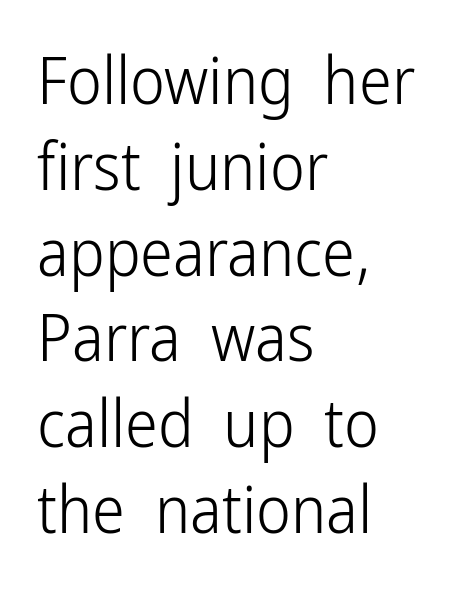
Left-aligned paragraph, ragged on the right. Regular leading. Each letter's strokes conclude bluntly, with no projecting serifs. Think of a printed novel: that variable character pitch is what you see here. Does the lettering tilt? It doesn't — this is upright.
